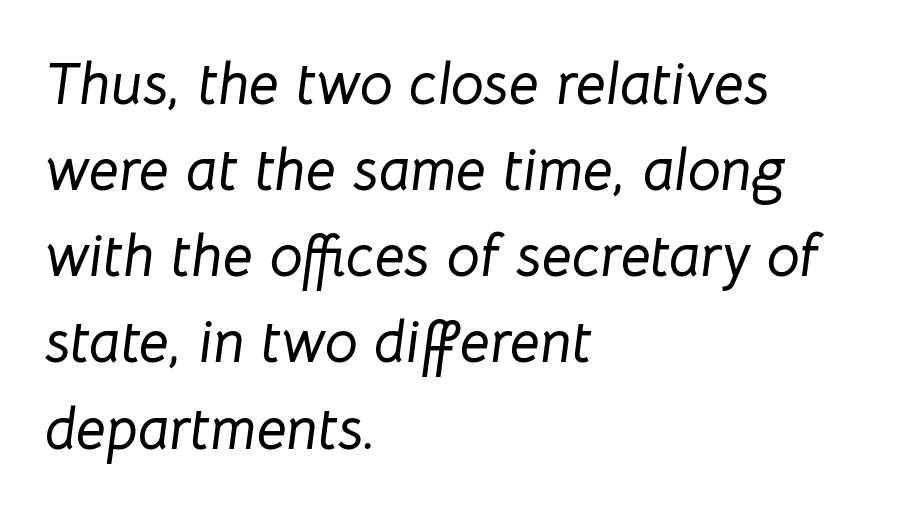
Q: Is the text italic (slanted)? A: Yes, it leans right by about 8 degrees.
Q: Is the text underlined? A: No.
Q: How is the paragraph aligned? A: Left-aligned.
Q: Is the spacing between letters normal or unusually wide? A: Normal.
Q: Is the spacing between lines tight, normal or loose? A: Normal.
Q: Width (condensed, normal, or wide)? A: Normal.
Q: Stroke contrast? A: Low.
Q: x-height? A: Medium.
Q: Monospaced? A: No.
